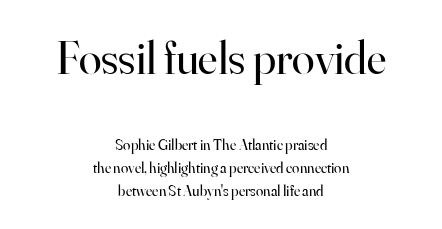
Every character sits straight up, as roman type does. The characters display serif detailing at their extremities. A typesetter would call this leading conventional body-copy spacing. If you squint, the top block still reads clearly — it's the larger of the two. The lines are quadded center.
